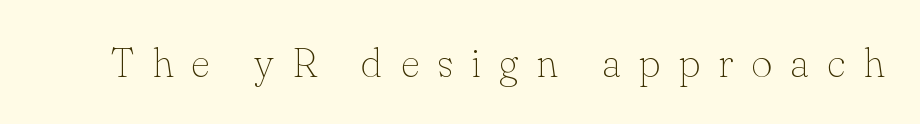
The image shows 41 px thin serif type, upright; set unusually wide letter spacing (+0.44 em), not underlined; low stroke contrast and a small x-height.
